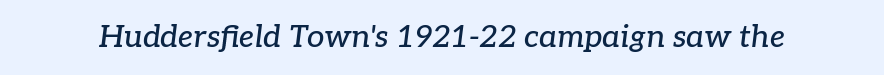
{"serif": "yes", "italic": "yes", "lean": "right", "slant_degrees": 7, "width": "normal", "stroke_contrast": "low", "x_height": "medium", "monospaced": "no", "underline": "no", "letter_spacing": "normal", "letter_spacing_em": 0.0, "glyph_px": 31}
